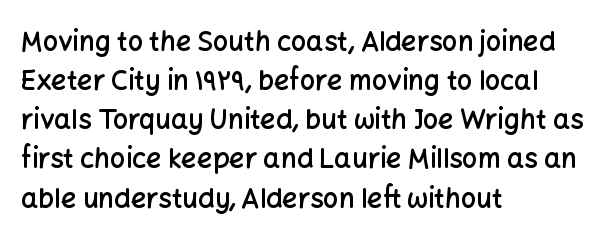
Horizontal alignment here is leftward, the default for most running prose. Semibold letterforms, between regular and bold. Each row of text sits above clean, open space. In terms of posture, this sample is upright. Rows of type keep a routine distance in the vertical direction.
